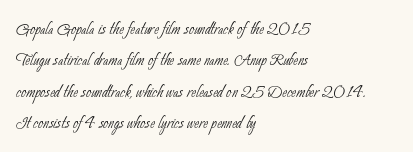
Q: Is the text bold? A: No.
Q: Is the text underlined? A: No.
Q: How is the paragraph aligned? A: Left-aligned.
Q: Is the spacing between letters normal or unusually wide? A: Normal.
Q: Is the spacing between lines tight, normal or loose? A: Normal.
